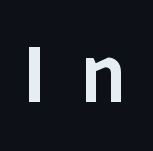
This is roman type, the default non-slanted kind. The passage shown is not underscored anywhere. The rendering uses natural spacing where letterforms have individual widths. The letterforms stand isolated, each surrounded by extra space. Type style note: lacks serifs.
